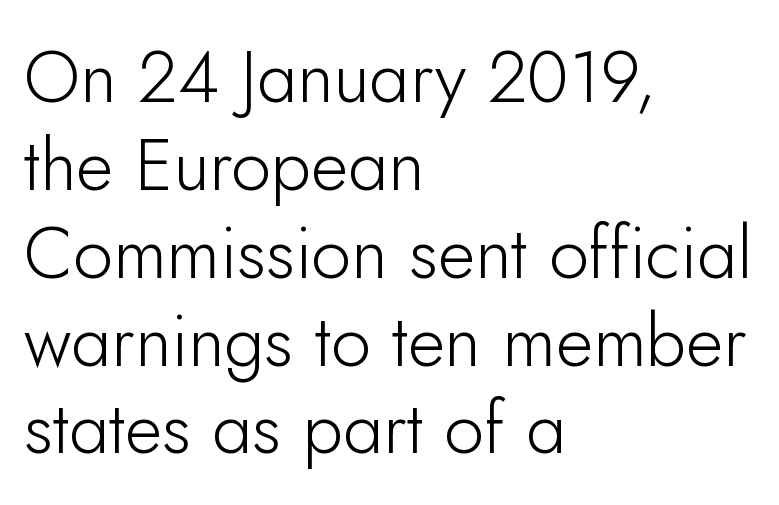
Each letter keeps its own natural width here, so spacing adapts to shape. The characters are drawn with everyday or finer stroke widths. Type style note: lacks serifs. In terms of letterspacing, this is plain default setting. Does the copy run flush right? No — it runs flush left. The lettering holds an erect, upright posture throughout.
